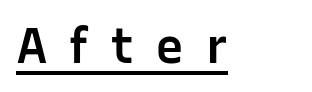
{"serif": "no", "italic": "no", "bold": "semi", "weight": "semibold", "width": "normal", "stroke_contrast": "low", "x_height": "medium", "monospaced": "no", "underline": "yes", "letter_spacing": "wide", "letter_spacing_em": 0.43, "glyph_px": 49}
